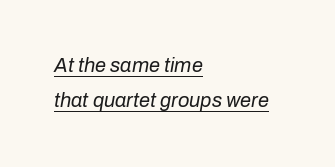
Q: Is the text bold? A: No.
Q: Is the text italic (slanted)? A: Yes, it leans right by about 10 degrees.
Q: Is the text underlined? A: Yes.
Q: How is the paragraph aligned? A: Left-aligned.
Q: Is the spacing between letters normal or unusually wide? A: Normal.
